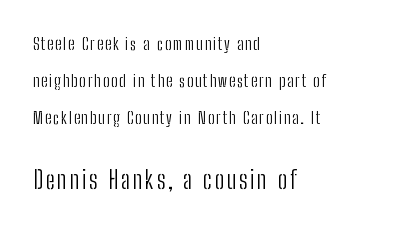
{"italic": "no", "bold": "no", "underline": "no", "align": "left", "line_spacing": "loose", "line_spacing_ratio": 2.18, "larger_block": "second", "size_ratio": 1.47, "glyph_px": 25}
